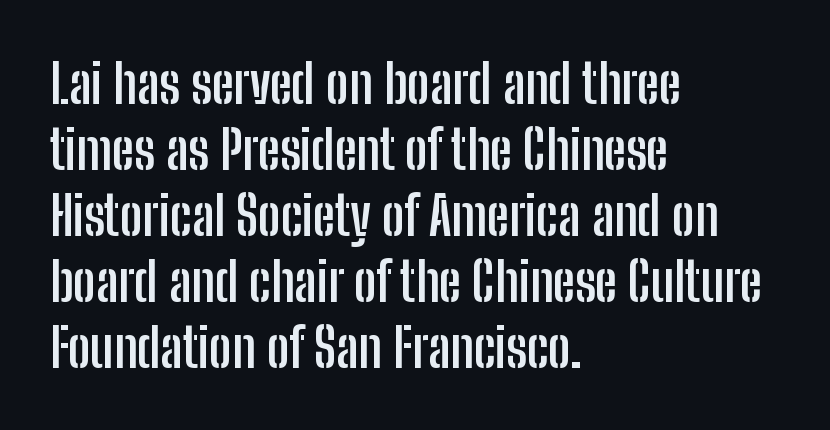
The image shows 54 px semibold, condensed sans-serif type, upright; set left-aligned, line spacing 1.22x, normal letter spacing, not underlined; low stroke contrast and a medium x-height.
